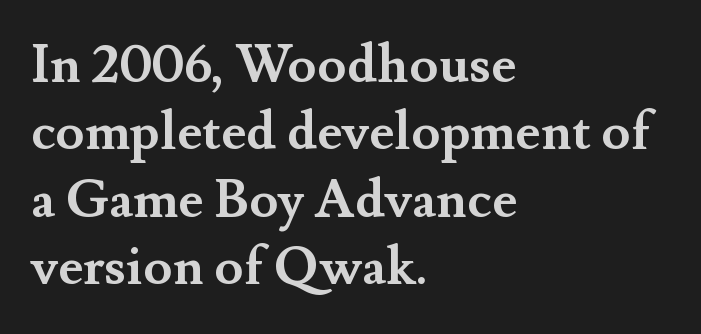
One glance says typical: line gaps are just what's usual. Horizontal alignment here is leftward, the default for most running prose. The typeface chosen for these lines features serifs. The specimen reads as upright at a glance.
